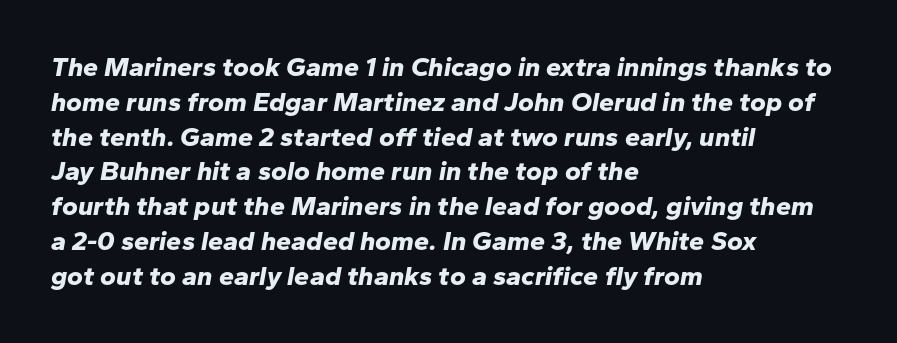
{"italic": "yes", "lean": "right", "slant_degrees": 10, "bold": "yes", "underline": "no", "align": "left", "line_spacing": "normal", "line_spacing_ratio": 1.29, "letter_spacing": "normal", "letter_spacing_em": 0.0, "glyph_px": 27}
